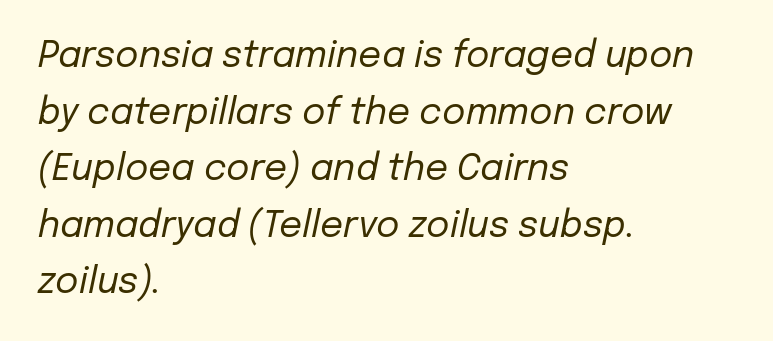
Q: Is the text bold? A: No.
Q: Is the text italic (slanted)? A: Yes, it leans right by about 12 degrees.
Q: Is the text underlined? A: No.
Q: How is the paragraph aligned? A: Left-aligned.
Q: Is the spacing between letters normal or unusually wide? A: Normal.
Q: Is the spacing between lines tight, normal or loose? A: Normal.
Q: Width (condensed, normal, or wide)? A: Normal.
Q: Stroke contrast? A: Low.
Q: x-height? A: Medium.
Q: Monospaced? A: No.
